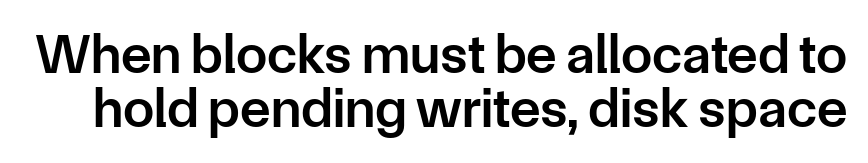
Q: Is the text bold? A: Semi-bold.
Q: Is the text italic (slanted)? A: No, it is upright.
Q: Is the typeface a serif or a sans-serif typeface? A: Sans-serif.
Q: Is the text underlined? A: No.
Q: Is the spacing between letters normal or unusually wide? A: Normal.
Q: Is the spacing between lines tight, normal or loose? A: Tight.
Q: Width (condensed, normal, or wide)? A: Normal.
Q: Stroke contrast? A: Low.
Q: x-height? A: Medium.
Q: Monospaced? A: No.
